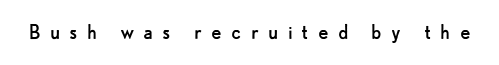
The image shows 24 px text type, upright; set unusually wide letter spacing (+0.38 em), not underlined.
